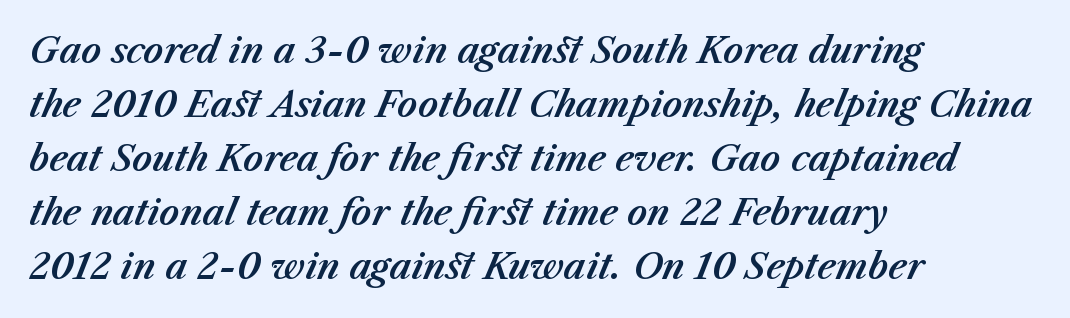
Q: Is the text italic (slanted)? A: Yes, it leans right by about 23 degrees.
Q: Is the text underlined? A: No.
Q: How is the paragraph aligned? A: Left-aligned.
Q: Is the spacing between letters normal or unusually wide? A: Normal.
Q: Is the spacing between lines tight, normal or loose? A: Normal.
Q: Width (condensed, normal, or wide)? A: Normal.
Q: Stroke contrast? A: Medium.
Q: x-height? A: Medium.
Q: Monospaced? A: No.
